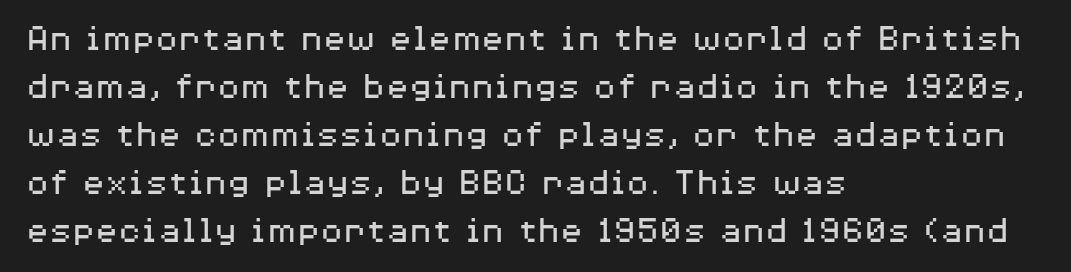
The image shows 38 px regular-weight, wide sans-serif type, upright; set left-aligned, normal line spacing (1.26x), normal letter spacing, not underlined; medium stroke contrast and a medium x-height.
